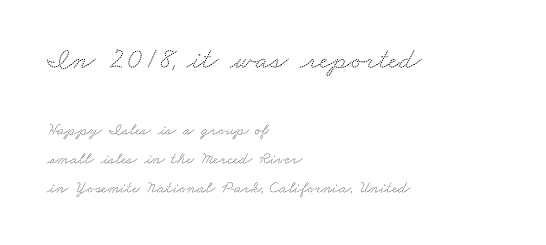
Q: Is the typeface a serif or a sans-serif typeface? A: Serif.
Q: Is the text underlined? A: No.
Q: How is the paragraph aligned? A: Left-aligned.
Q: Is the spacing between letters normal or unusually wide? A: Normal.
Q: Is the spacing between lines tight, normal or loose? A: Normal.
Q: Which block of text is set in a larger size, the first (top) or the second (bottom)? A: The first (top) one.
Q: Width (condensed, normal, or wide)? A: Wide.
Q: Stroke contrast? A: Medium.
Q: x-height? A: Small.
Q: Monospaced? A: No.
